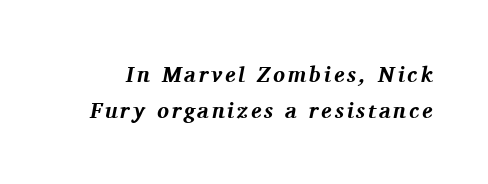
The rows are spaced the way most documents space them. The letters are bold, with thick, heavy strokes. Has an underline been added? It has not. Observe the lean: these are italic letterforms.
